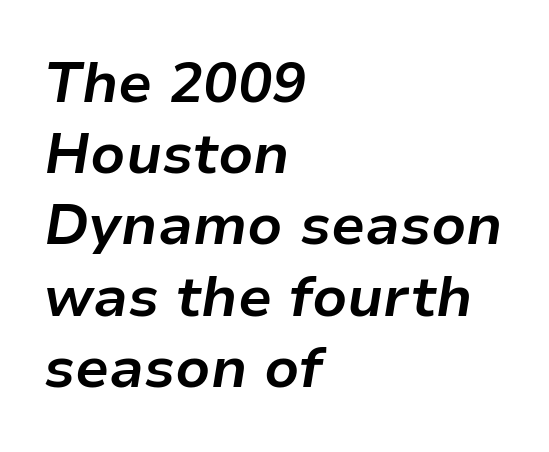
The image shows 57 px bold type, italic (leaning right); set left-aligned, normal line spacing (1.25x), normal letter spacing, not underlined; low stroke contrast and a medium x-height.
